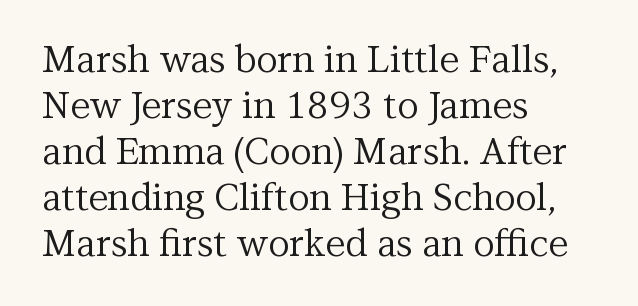
The image shows 37 px regular-weight serif type, upright; set left-aligned, line spacing 1.24x, normal letter spacing, not underlined; medium stroke contrast and a medium x-height.
